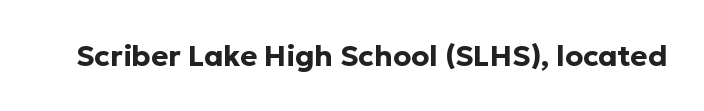
Q: Is the text bold? A: Yes.
Q: Is the text italic (slanted)? A: No, it is upright.
Q: Is the typeface a serif or a sans-serif typeface? A: Sans-serif.
Q: Is the text underlined? A: No.
Q: Is the spacing between letters normal or unusually wide? A: Normal.
Q: Width (condensed, normal, or wide)? A: Normal.
Q: Stroke contrast? A: Low.
Q: x-height? A: Medium.
Q: Monospaced? A: No.
